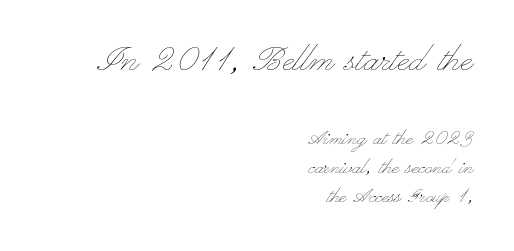
Reading down the block, your eye finds every line finishing at a fixed right position. Look at the glyph heights: the upper group is clearly the bigger setting. The face used here is rendered with its standard letterfit. Is this a fixed-width face? No — the glyphs have proportional, varying widths. Letters rest on an invisible, unmarked baseline.
